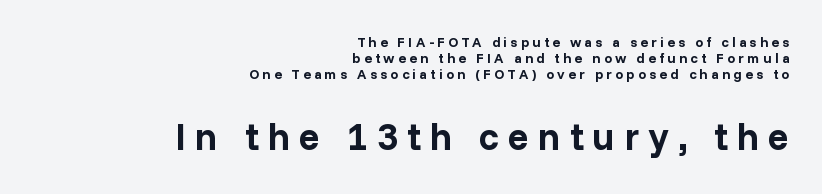
On the weight axis this lands at bold, roughly 700. Letters rest on an invisible, unmarked baseline. Observe the wide spacing: letters keep a clear distance from each other. The passage is arranged like a letterhead date or caption credit — flush right. A roman cut, with each character standing at attention.
